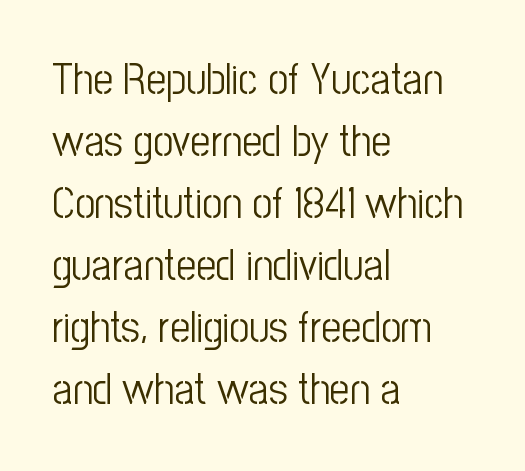
The image shows 44 px light, condensed sans-serif type, upright; set left-aligned, normal line spacing (1.41x), normal letter spacing, not underlined; low stroke contrast and a medium x-height.
